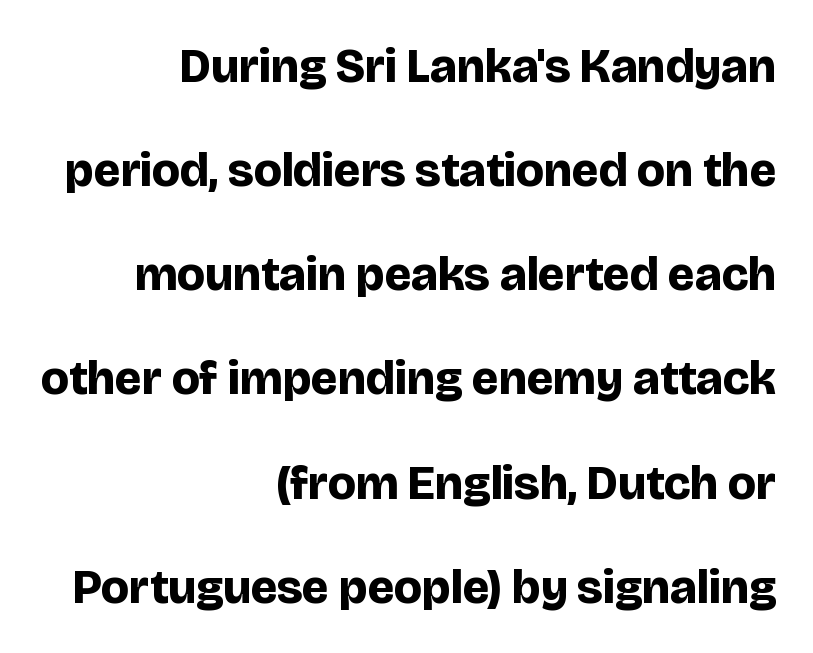
{"serif": "no", "italic": "no", "bold": "yes", "weight": "bold", "width": "normal", "stroke_contrast": "low", "x_height": "large", "monospaced": "no", "underline": "no", "align": "right", "line_spacing": "loose", "line_spacing_ratio": 2.17, "letter_spacing": "normal", "letter_spacing_em": 0.0, "glyph_px": 48}
